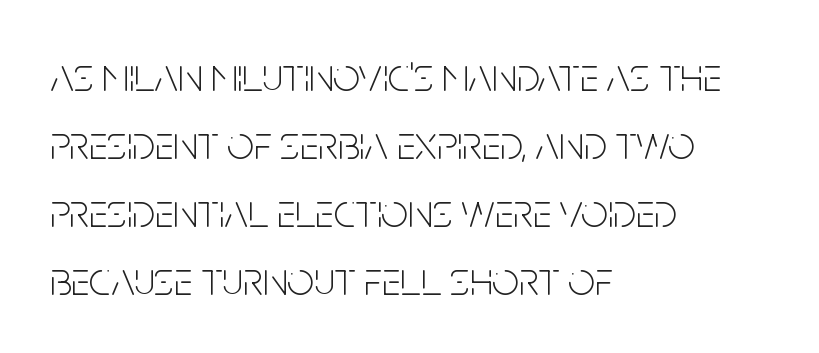
These lines keep a tight, regular rhythm from letter to letter. A bare baseline throughout the passage. These lines were composed using upright roman letters. What's the leading like? Ordinary, nothing unusual. Character widths vary here, with narrow letters taking less room than wide ones. Stems and bowls with no extra thickness — not bold.
